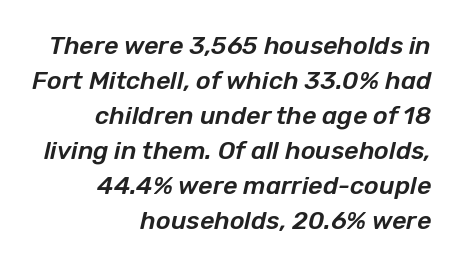
The lettering tilts uniformly, giving the passage an italic look. There is no visible air inserted between adjacent glyphs. Check under the words: just untouched page. The typesetter chose a ragged-left arrangement here.
